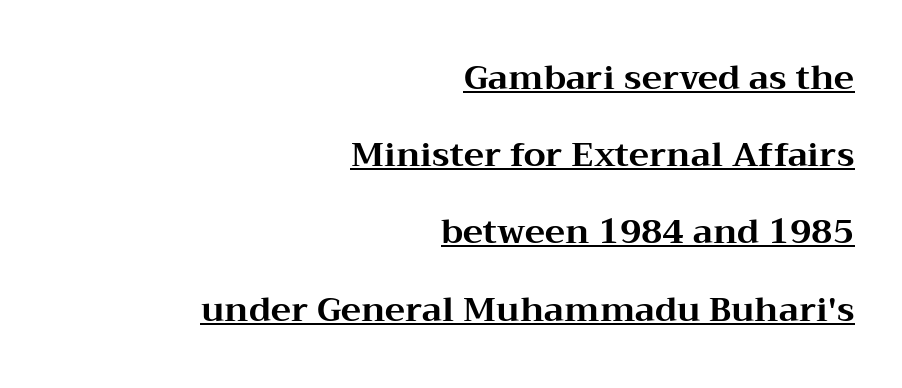
The image shows 34 px bold, wide serif type, upright; set right-aligned, loose line spacing (2.27x), normal letter spacing, underlined; medium stroke contrast and a medium x-height.
